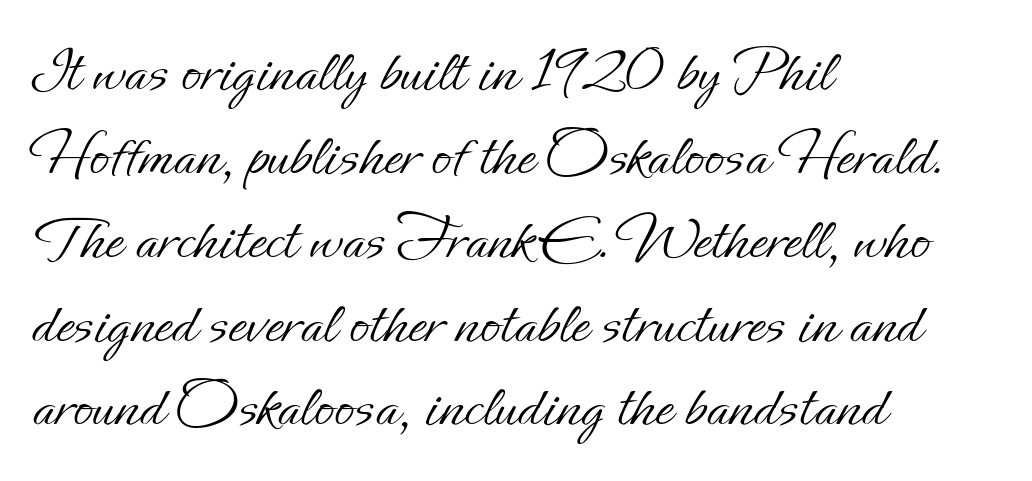
The image shows 65 px light type; set left-aligned, normal line spacing (1.29x), normal letter spacing, not underlined; low stroke contrast and a small x-height.
